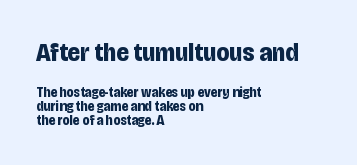
Plain, unruled lines of type. Italic: no, the glyphs are upright roman. A classic flush-left, rag-right setting is used for this passage. The letterforms sit shoulder to shoulder at normal distance.
